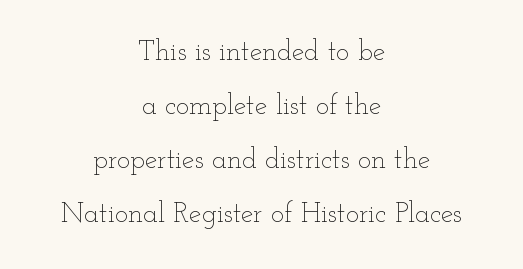
{"italic": "no", "bold": "no", "weight": "thin", "width": "wide", "stroke_contrast": "low", "x_height": "small", "monospaced": "no", "underline": "no", "align": "center", "line_spacing": "loose", "line_spacing_ratio": 1.93, "letter_spacing": "normal", "letter_spacing_em": 0.0, "glyph_px": 28}
